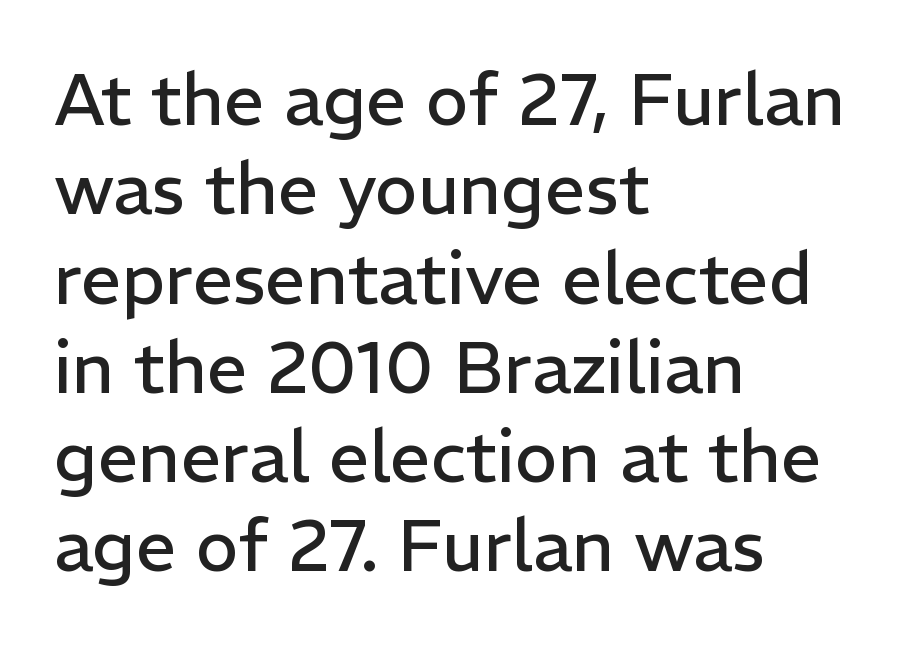
Q: Is the text bold? A: No.
Q: Is the text italic (slanted)? A: No, it is upright.
Q: Is the typeface a serif or a sans-serif typeface? A: Sans-serif.
Q: Is the text underlined? A: No.
Q: How is the paragraph aligned? A: Left-aligned.
Q: Is the spacing between letters normal or unusually wide? A: Normal.
Q: Width (condensed, normal, or wide)? A: Normal.
Q: Stroke contrast? A: Low.
Q: x-height? A: Medium.
Q: Monospaced? A: No.
